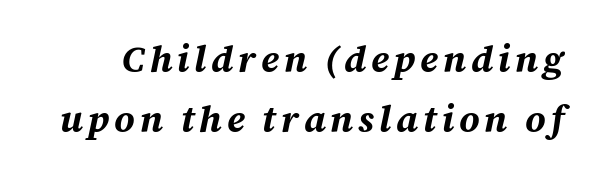
{"italic": "yes", "lean": "right", "slant_degrees": 12, "bold": "yes", "weight": "bold", "width": "normal", "stroke_contrast": "medium", "x_height": "medium", "monospaced": "no", "underline": "no", "line_spacing": "normal", "line_spacing_ratio": 1.62, "glyph_px": 37}
